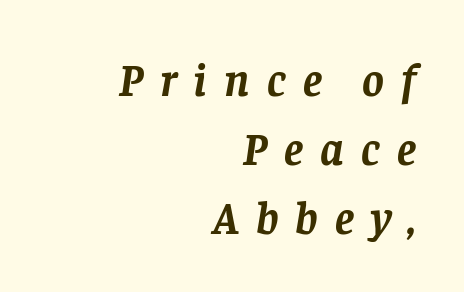
The image shows 46 px semibold serif type, italic (leaning right); set right-aligned, normal line spacing (1.5x), unusually wide letter spacing (+0.37 em), not underlined; low stroke contrast and a large x-height.
